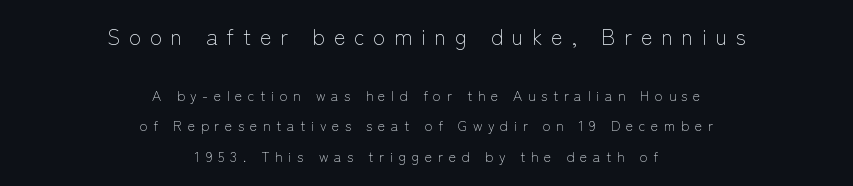
Larger block? The one above; the one below is distinctly smaller. The string is rendered with underlining switched off. These lines were composed using upright roman letters. A student would call this center alignment; a typographer would say set centered.
